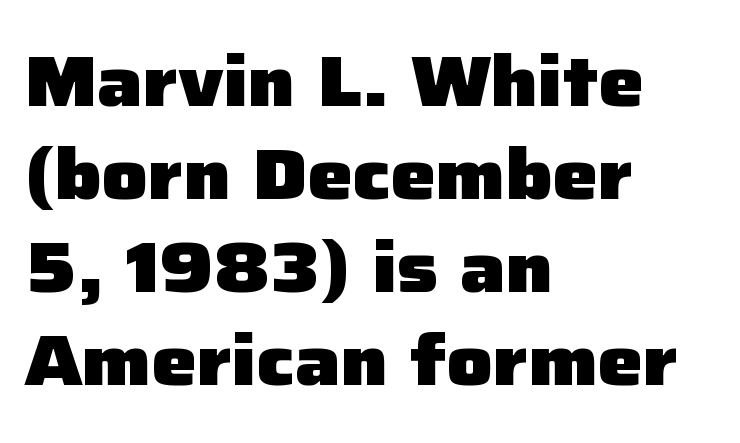
The image shows 71 px heavy sans-serif type, upright; set left-aligned, normal line spacing (1.31x), normal letter spacing, not underlined; low stroke contrast and a medium x-height.
